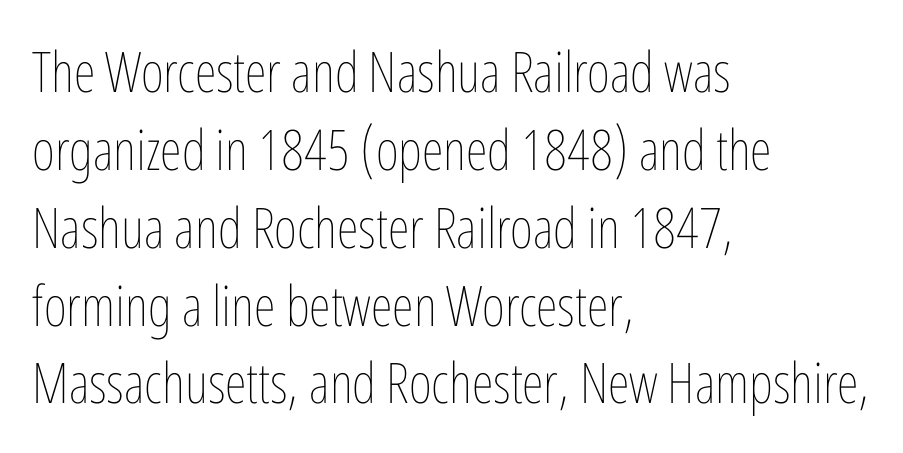
{"italic": "no", "bold": "no", "weight": "thin", "width": "condensed", "stroke_contrast": "low", "x_height": "medium", "monospaced": "no", "underline": "no", "align": "left", "line_spacing": "normal", "line_spacing_ratio": 1.39, "letter_spacing": "normal", "letter_spacing_em": 0.0, "glyph_px": 56}
